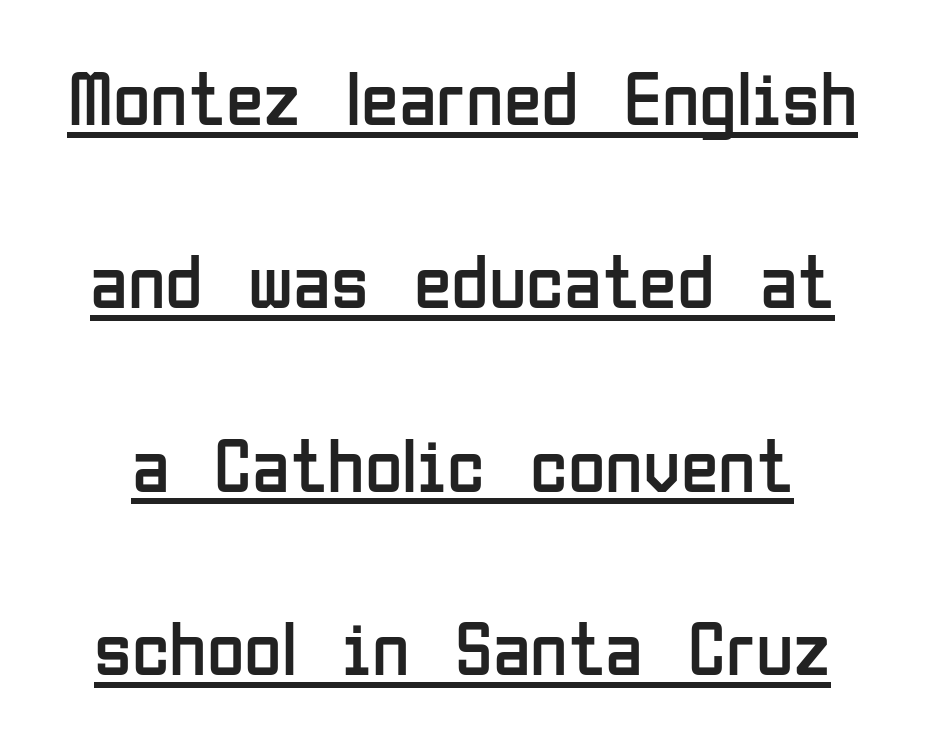
The image shows 77 px regular-weight, condensed sans-serif type, upright; set loose line spacing (2.38x), normal letter spacing, underlined; low stroke contrast and a medium x-height.
